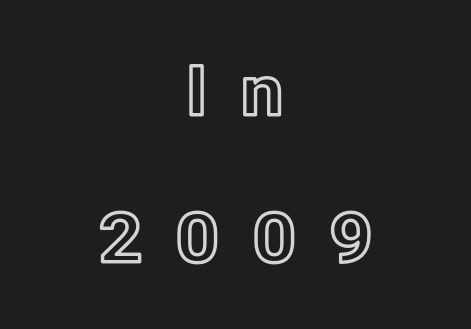
The image shows 69 px text type, upright; set centered, loose line spacing (2.13x), unusually wide letter spacing (+0.47 em), not underlined; a medium x-height.
